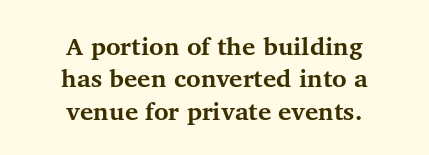
The image shows 25 px bold type, upright; set centered, normal line spacing (1.3x), normal letter spacing, not underlined.
